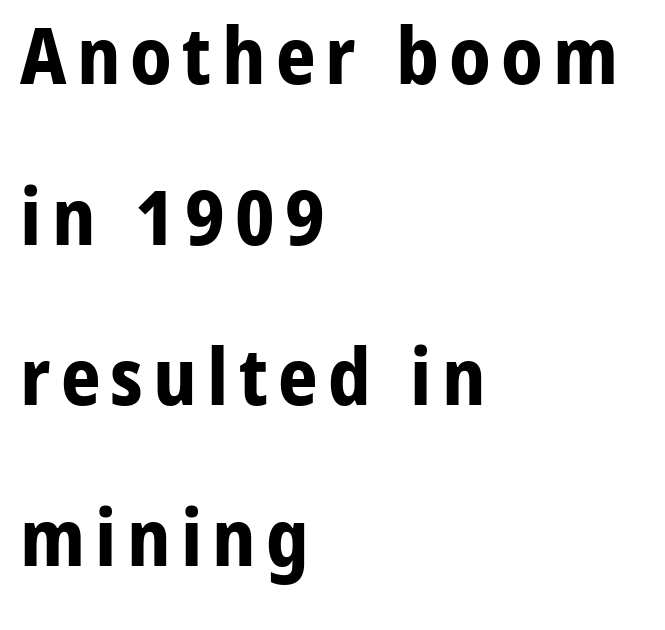
Q: Is the text bold? A: Yes.
Q: Is the text italic (slanted)? A: No, it is upright.
Q: Is the typeface a serif or a sans-serif typeface? A: Sans-serif.
Q: Is the text underlined? A: No.
Q: How is the paragraph aligned? A: Left-aligned.
Q: Is the spacing between lines tight, normal or loose? A: Loose.
Q: Width (condensed, normal, or wide)? A: Normal.
Q: Stroke contrast? A: Low.
Q: x-height? A: Medium.
Q: Monospaced? A: No.
